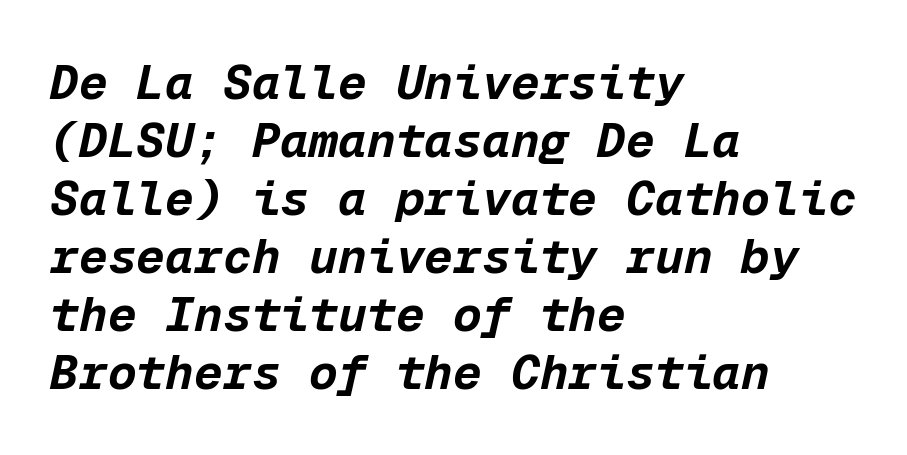
Q: Is the text bold? A: Yes.
Q: Is the text italic (slanted)? A: Yes, it leans right by about 12 degrees.
Q: Is the text underlined? A: No.
Q: How is the paragraph aligned? A: Left-aligned.
Q: Is the spacing between letters normal or unusually wide? A: Normal.
Q: Width (condensed, normal, or wide)? A: Normal.
Q: Stroke contrast? A: Low.
Q: x-height? A: Medium.
Q: Monospaced? A: Yes.
